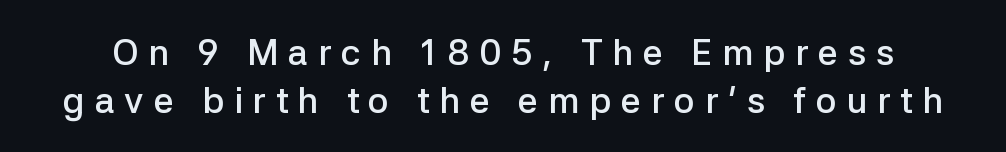
{"serif": "no", "italic": "no", "bold": "semi", "weight": "semibold", "width": "normal", "stroke_contrast": "low", "x_height": "medium", "monospaced": "no", "underline": "no", "line_spacing": "normal", "line_spacing_ratio": 1.33, "letter_spacing": "wide", "letter_spacing_em": 0.27, "glyph_px": 36}
